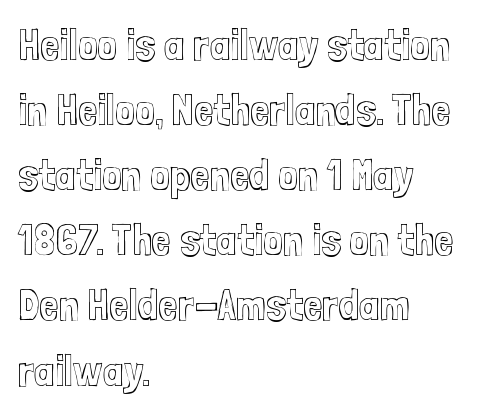
The image shows 44 px condensed type, upright; set left-aligned, normal line spacing (1.48x), normal letter spacing, not underlined; a medium x-height.
